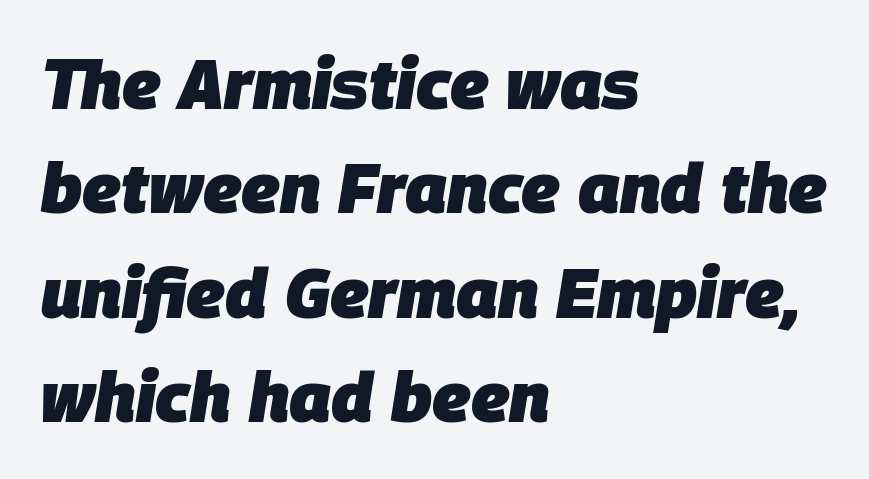
A typesetter would mark this as italic. Does extra space separate the letters? No, they use regular spacing. Lines of text with bare space underneath. Spacing verdict: proportional, widths tailored to each character. Leading: standard.
